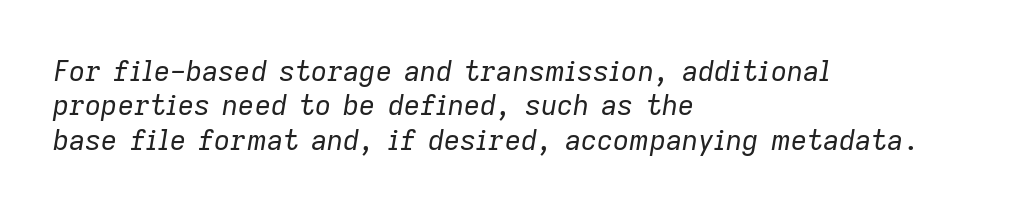
Q: Is the text bold? A: No.
Q: Is the text italic (slanted)? A: Yes, it leans right by about 9 degrees.
Q: Is the text underlined? A: No.
Q: How is the paragraph aligned? A: Left-aligned.
Q: Is the spacing between letters normal or unusually wide? A: Normal.
Q: Width (condensed, normal, or wide)? A: Normal.
Q: Stroke contrast? A: Low.
Q: x-height? A: Medium.
Q: Monospaced? A: No.
